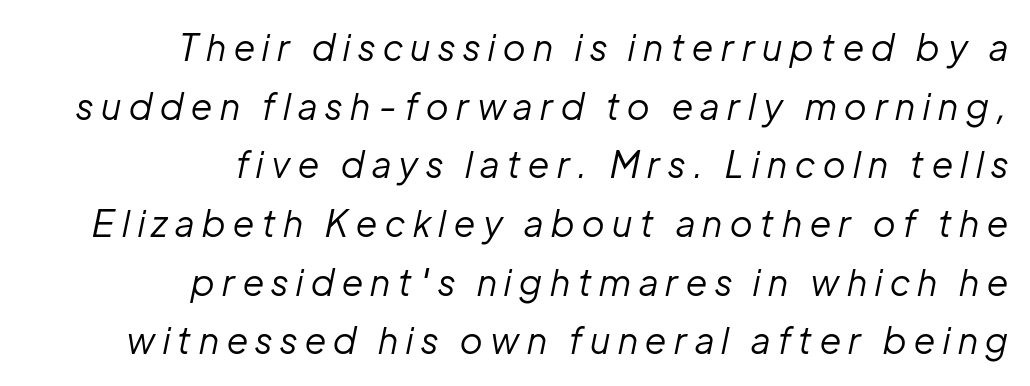
The image shows 36 px regular-weight type, italic (leaning right); set right-aligned, normal line spacing (1.63x), unusually wide letter spacing (+0.22 em), not underlined; low stroke contrast and a medium x-height.
